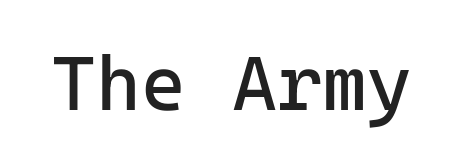
Q: Is the text bold? A: No.
Q: Is the text italic (slanted)? A: No, it is upright.
Q: Is the typeface a serif or a sans-serif typeface? A: Sans-serif.
Q: Is the text underlined? A: No.
Q: Is the spacing between letters normal or unusually wide? A: Normal.
Q: Width (condensed, normal, or wide)? A: Normal.
Q: Stroke contrast? A: Low.
Q: x-height? A: Medium.
Q: Monospaced? A: Yes.
